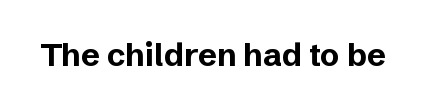
The image shows 32 px bold sans-serif type, upright; set normal letter spacing, not underlined; low stroke contrast and a medium x-height.
